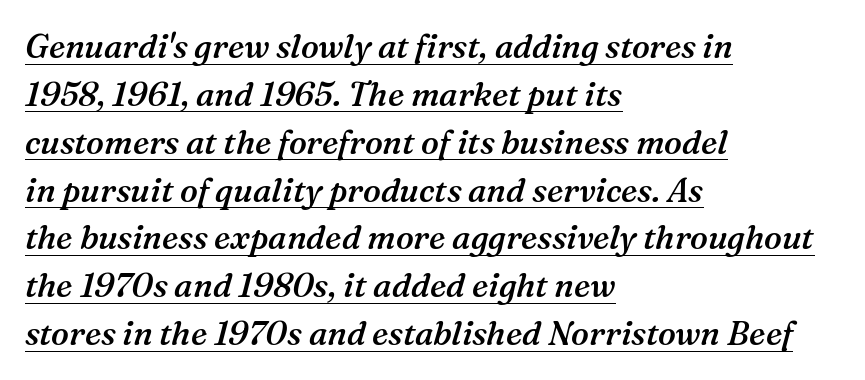
This sample keeps an unexceptional amount of space between lines. These lines are rendered in a variable-pitch font. Every letter is mildly thick-stroked: semibold rather than bold. The glyphs look as if they've been sheared to an angle.
